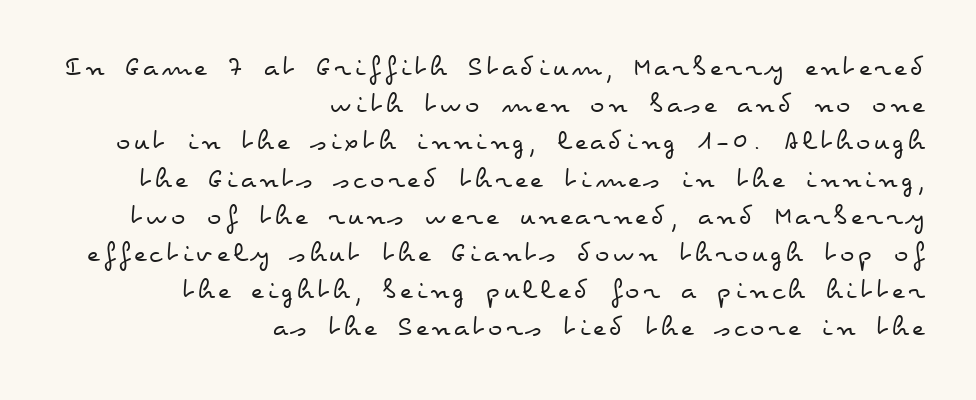
{"italic": "no", "bold": "no", "weight": "regular", "width": "wide", "stroke_contrast": "low", "x_height": "small", "monospaced": "no", "underline": "no", "align": "right", "line_spacing_ratio": 1.24, "glyph_px": 30}
